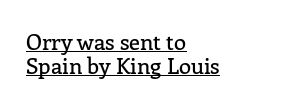
The image shows 22 px text type, upright; set left-aligned, tight line spacing (1.09x), normal letter spacing, underlined.
